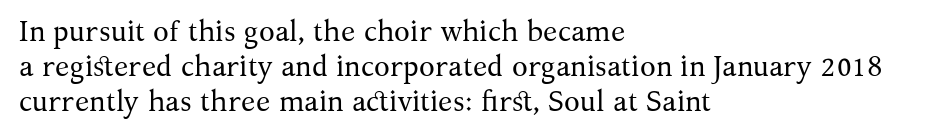
{"serif": "yes", "italic": "no", "bold": "no", "weight": "regular", "width": "normal", "stroke_contrast": "medium", "x_height": "medium", "monospaced": "no", "underline": "no", "align": "left", "line_spacing_ratio": 1.2, "letter_spacing": "normal", "letter_spacing_em": 0.0, "glyph_px": 29}
